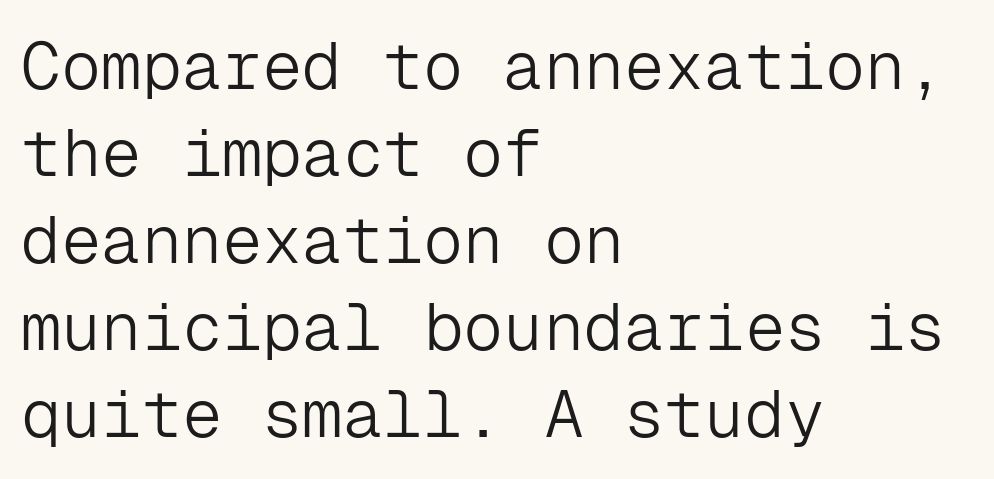
Standard letterfit; no display-style spreading of the glyphs. The baseline area is clear. You could count columns in this text — the font is strictly monospaced. The compositor pushed each line to the left boundary.
